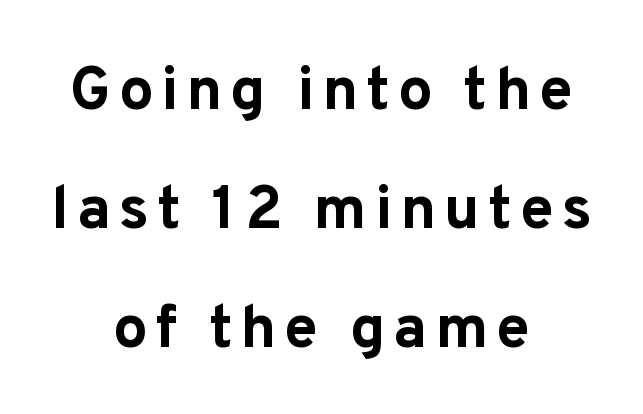
Q: Is the text bold? A: Yes.
Q: Is the text italic (slanted)? A: No, it is upright.
Q: Is the typeface a serif or a sans-serif typeface? A: Sans-serif.
Q: Is the text underlined? A: No.
Q: How is the paragraph aligned? A: Centered.
Q: Is the spacing between lines tight, normal or loose? A: Loose.
Q: Width (condensed, normal, or wide)? A: Normal.
Q: Stroke contrast? A: Low.
Q: x-height? A: Medium.
Q: Monospaced? A: No.
